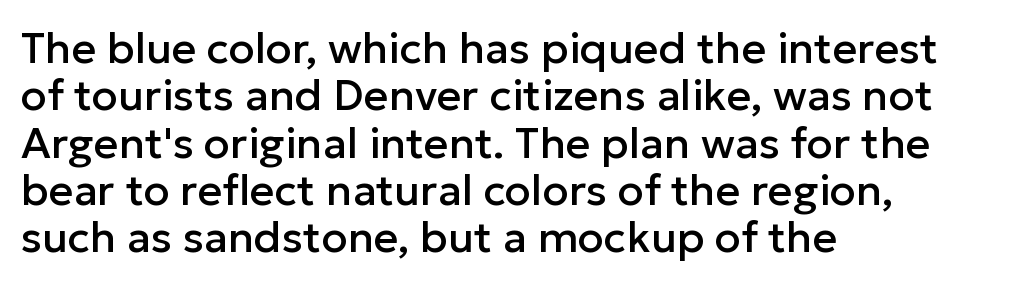
The image shows 43 px sans-serif type, upright; set left-aligned, tight line spacing (1.1x), normal letter spacing, not underlined; low stroke contrast and a medium x-height.
